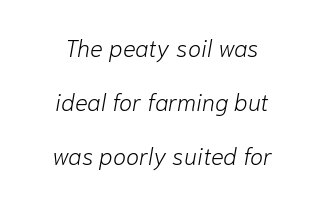
{"italic": "yes", "lean": "right", "slant_degrees": 10, "bold": "no", "underline": "no", "align": "center", "line_spacing": "loose", "line_spacing_ratio": 2.26, "letter_spacing": "normal", "letter_spacing_em": 0.0, "glyph_px": 24}
